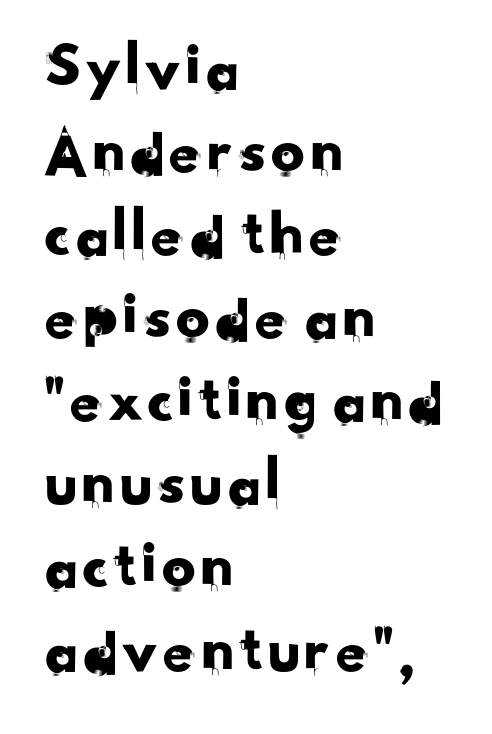
{"serif": "no", "width": "normal", "stroke_contrast": "low", "x_height": "small", "monospaced": "no", "underline": "no", "align": "left", "line_spacing_ratio": 1.24, "letter_spacing": "normal", "letter_spacing_em": 0.0, "glyph_px": 67}
